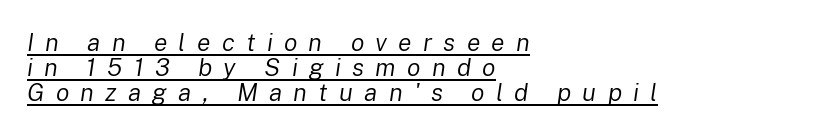
An italicized treatment has been applied to the whole sample. The paragraph shown leans on its left margin. Students, observe: this is what under-led, compact text looks like. Stems here are at most as thick as an everyday book face. Substantial extra tracking has been applied to these lines. Does a line run under the words? Yes, clearly.
